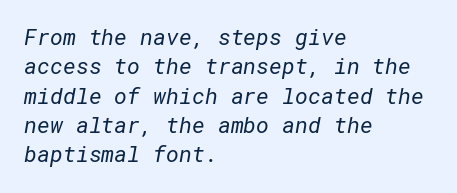
The image shows 22 px text type; set left-aligned, normal line spacing (1.33x), normal letter spacing, not underlined.
